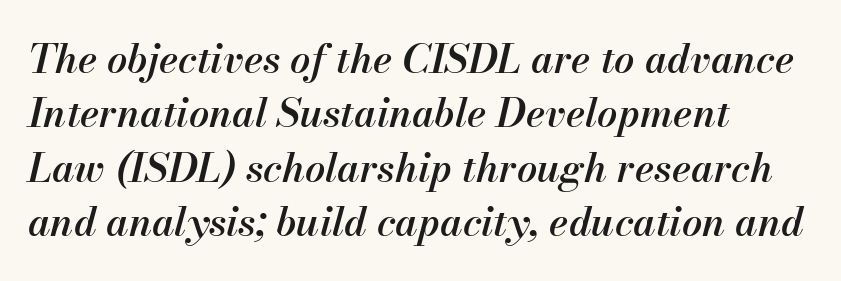
{"italic": "yes", "lean": "right", "slant_degrees": 13, "bold": "semi", "weight": "semibold", "width": "normal", "stroke_contrast": "medium", "x_height": "small", "monospaced": "no", "underline": "no", "align": "left", "line_spacing": "normal", "line_spacing_ratio": 1.36, "letter_spacing": "normal", "letter_spacing_em": 0.0, "glyph_px": 40}
